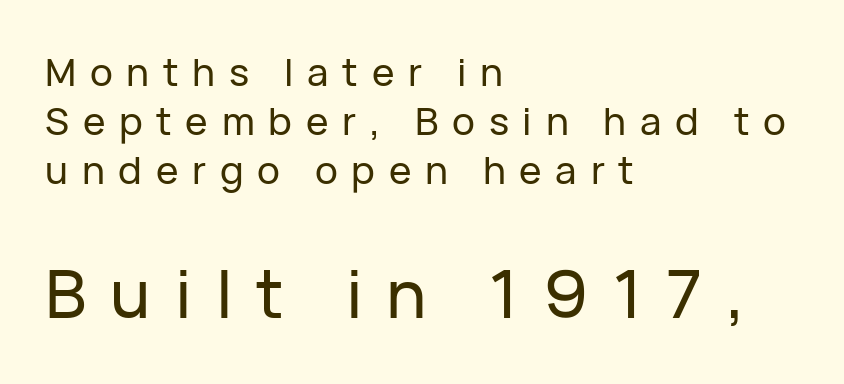
{"serif": "no", "italic": "no", "width": "normal", "stroke_contrast": "low", "x_height": "medium", "monospaced": "no", "underline": "no", "align": "left", "line_spacing": "normal", "line_spacing_ratio": 1.29, "letter_spacing": "wide", "letter_spacing_em": 0.36, "larger_block": "second", "size_ratio": 1.76, "glyph_px": 67}
